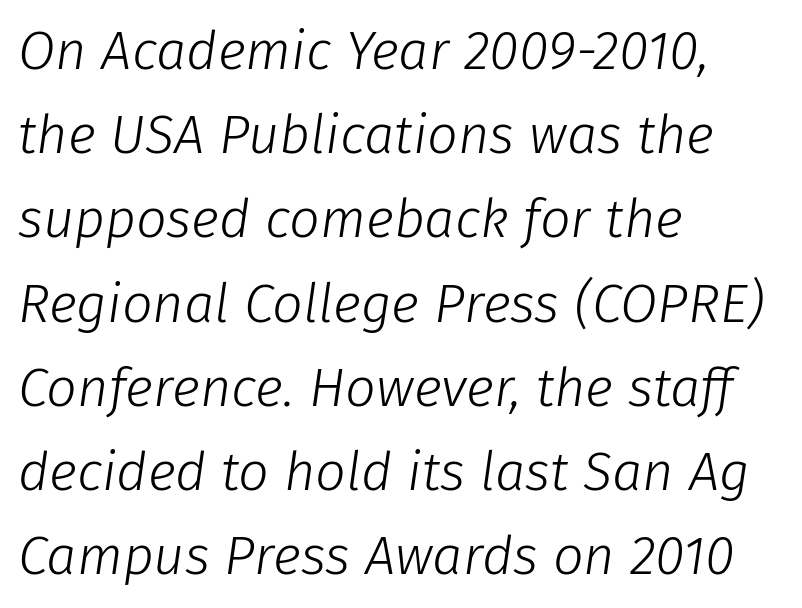
Honestly, the letter spacing is just normal — you wouldn't notice it. Glance below the letters and you will spot only blank space. The vertical gap from one line to the next is medium. The letters advance in unequal steps, a hallmark of proportional type. Does the copy run flush right? No — it runs flush left. Weight: in the light-to-regular range.
